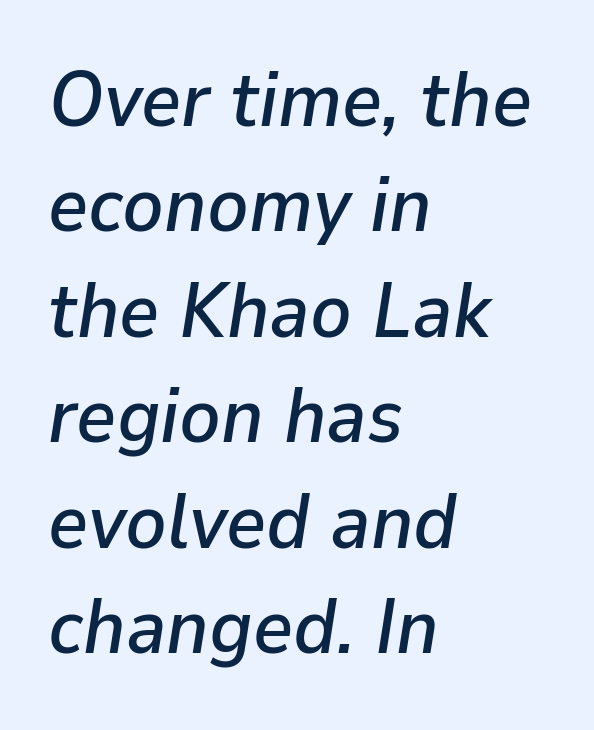
Leftover space on each line is placed entirely after the last word. Looks like regular typesetting: each glyph gets only the width it needs. Whoever set this chose a conventional vertical rhythm. The strip under each line holds only bare page.
